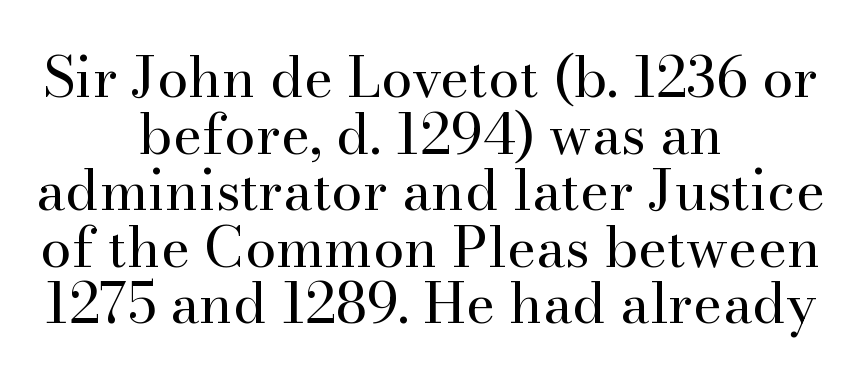
The image shows 56 px regular-weight serif type, upright; set centered, tight line spacing (1.01x), normal letter spacing, not underlined; high stroke contrast and a small x-height.
